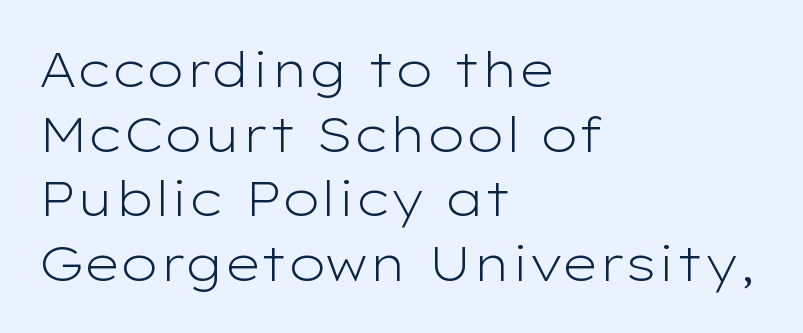
Q: Is the text bold? A: No.
Q: Is the text italic (slanted)? A: No, it is upright.
Q: Is the typeface a serif or a sans-serif typeface? A: Sans-serif.
Q: Is the text underlined? A: No.
Q: How is the paragraph aligned? A: Left-aligned.
Q: Is the spacing between letters normal or unusually wide? A: Normal.
Q: Is the spacing between lines tight, normal or loose? A: Normal.
Q: Width (condensed, normal, or wide)? A: Wide.
Q: Stroke contrast? A: Low.
Q: x-height? A: Medium.
Q: Monospaced? A: No.
